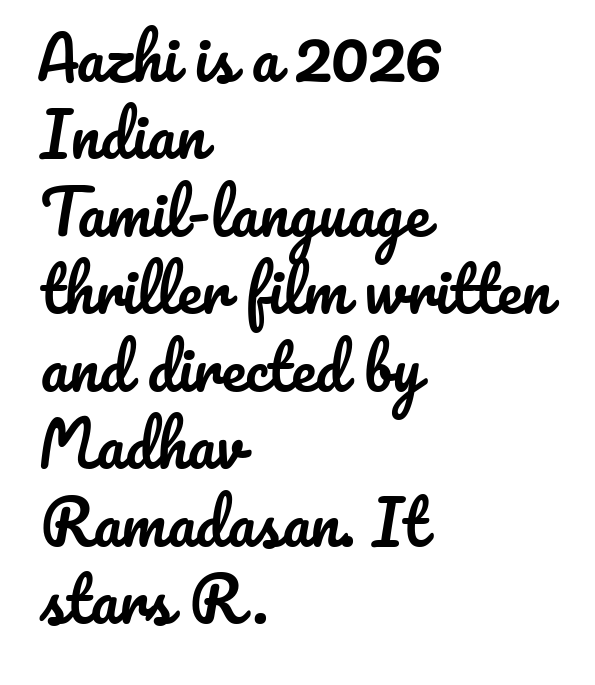
{"width": "normal", "stroke_contrast": "low", "x_height": "small", "monospaced": "no", "underline": "no", "align": "left", "line_spacing": "normal", "line_spacing_ratio": 1.27, "letter_spacing": "normal", "letter_spacing_em": 0.0, "glyph_px": 61}
